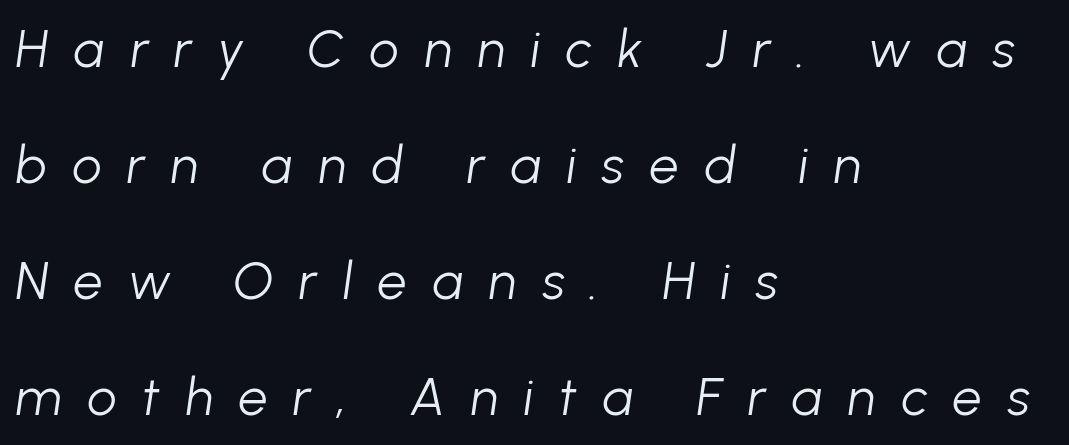
Q: Is the text bold? A: No.
Q: Is the text italic (slanted)? A: Yes, it leans right by about 8 degrees.
Q: Is the text underlined? A: No.
Q: How is the paragraph aligned? A: Left-aligned.
Q: Is the spacing between letters normal or unusually wide? A: Unusually wide.
Q: Is the spacing between lines tight, normal or loose? A: Loose.
Q: Width (condensed, normal, or wide)? A: Normal.
Q: Stroke contrast? A: Low.
Q: x-height? A: Medium.
Q: Monospaced? A: No.
